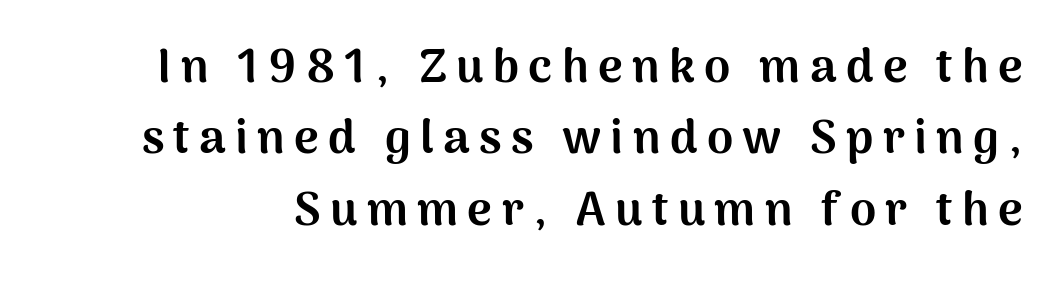
Q: Is the text bold? A: Yes.
Q: Is the text italic (slanted)? A: No, it is upright.
Q: Is the typeface a serif or a sans-serif typeface? A: Sans-serif.
Q: Is the text underlined? A: No.
Q: Is the spacing between letters normal or unusually wide? A: Unusually wide.
Q: Is the spacing between lines tight, normal or loose? A: Normal.
Q: Width (condensed, normal, or wide)? A: Normal.
Q: Stroke contrast? A: Medium.
Q: x-height? A: Medium.
Q: Monospaced? A: No.
